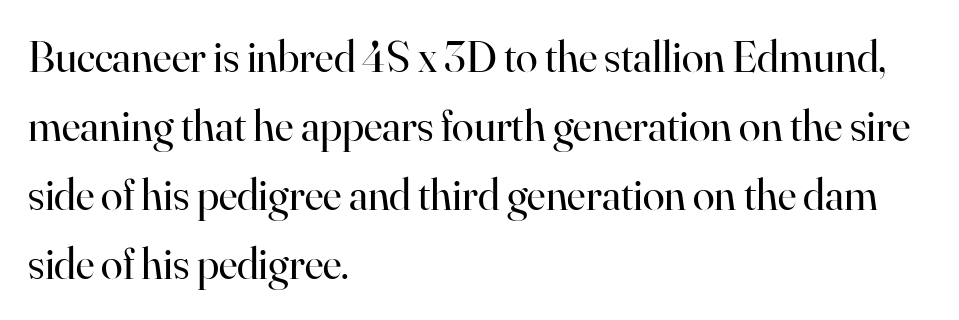
The image shows 44 px regular-weight serif type, upright; set left-aligned, normal line spacing (1.57x), normal letter spacing, not underlined; high stroke contrast and a small x-height.
